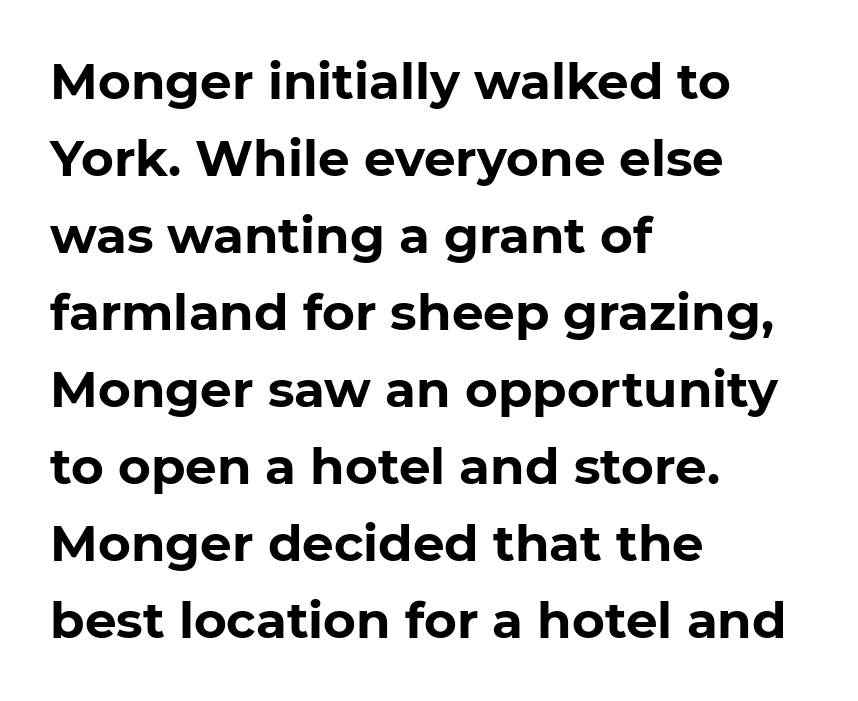
Q: Is the text bold? A: Yes.
Q: Is the text italic (slanted)? A: No, it is upright.
Q: Is the typeface a serif or a sans-serif typeface? A: Sans-serif.
Q: Is the text underlined? A: No.
Q: How is the paragraph aligned? A: Left-aligned.
Q: Is the spacing between letters normal or unusually wide? A: Normal.
Q: Is the spacing between lines tight, normal or loose? A: Normal.
Q: Width (condensed, normal, or wide)? A: Normal.
Q: Stroke contrast? A: Low.
Q: x-height? A: Medium.
Q: Monospaced? A: No.
